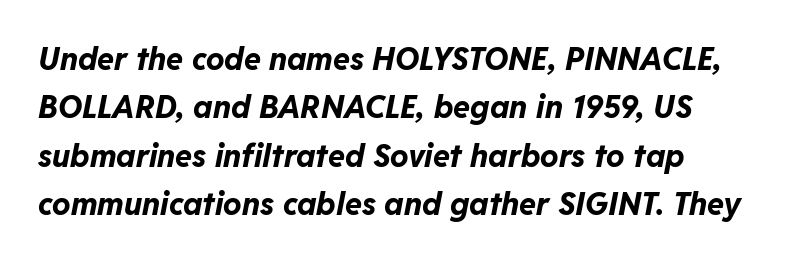
{"italic": "yes", "lean": "right", "slant_degrees": 11, "bold": "yes", "weight": "bold", "width": "normal", "stroke_contrast": "low", "x_height": "medium", "monospaced": "no", "underline": "no", "align": "left", "line_spacing": "normal", "line_spacing_ratio": 1.56, "letter_spacing": "normal", "letter_spacing_em": 0.0, "glyph_px": 31}
